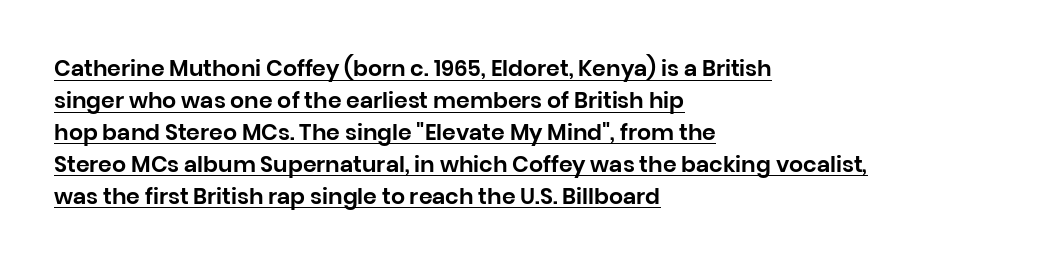
{"italic": "no", "underline": "yes", "align": "left", "line_spacing": "normal", "line_spacing_ratio": 1.45, "letter_spacing": "normal", "letter_spacing_em": 0.0, "glyph_px": 22}
